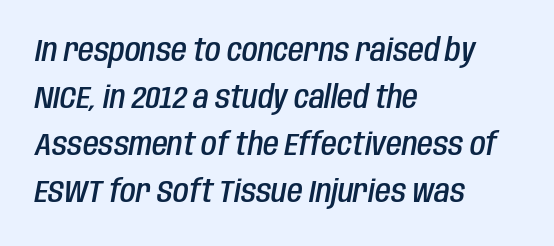
The passage shown leans; its letterforms are oblique. The rendering uses natural spacing where letterforms have individual widths. Notice the strokes are somewhat thickened but not fully heavy: this is a semibold. Honestly, the letter spacing is just normal — you wouldn't notice it.
